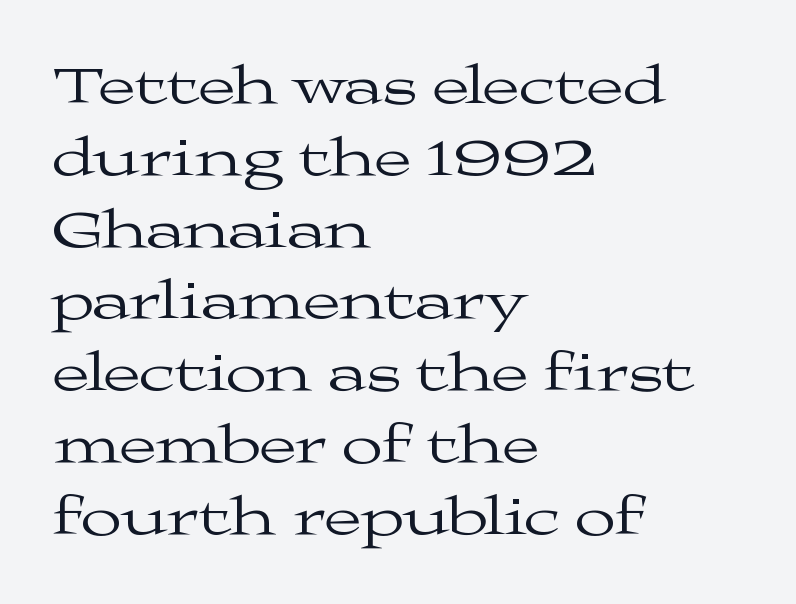
The image shows 54 px regular-weight, wide serif type, upright; set left-aligned, normal line spacing (1.33x), normal letter spacing, not underlined; medium stroke contrast and a medium x-height.
